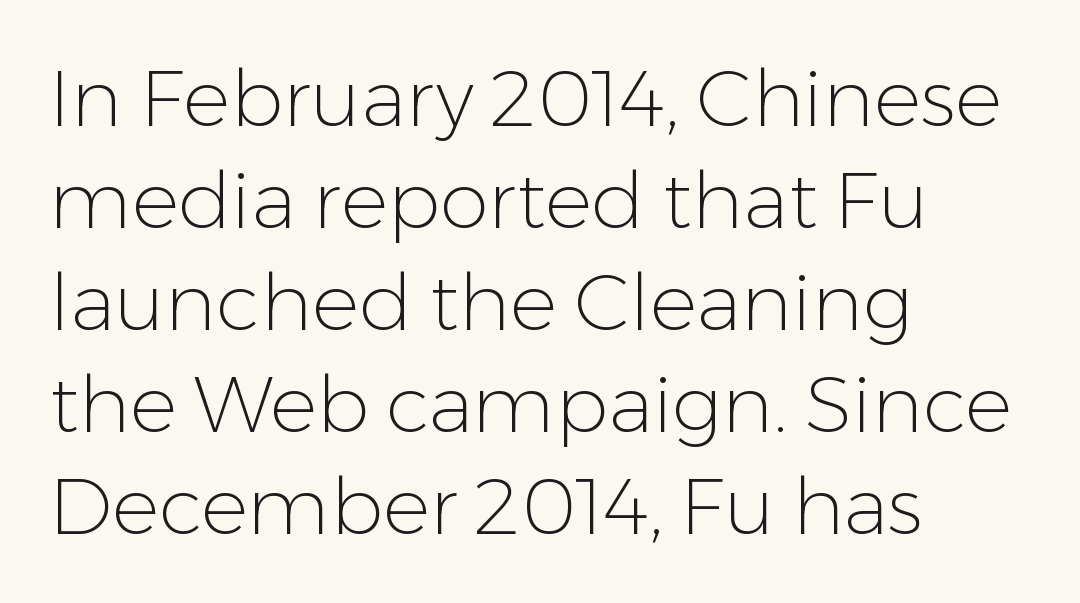
The image shows 79 px light sans-serif type, upright; set left-aligned, normal line spacing (1.29x), normal letter spacing, not underlined; low stroke contrast and a medium x-height.
